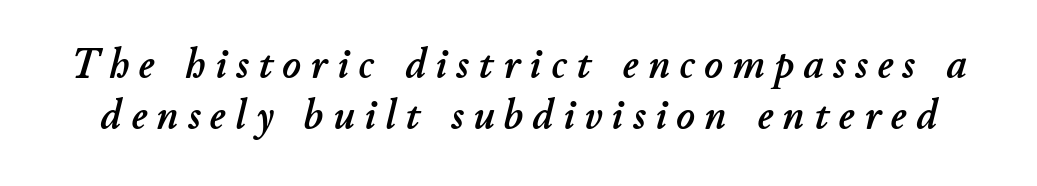
Q: Is the text italic (slanted)? A: Yes, it leans right by about 11 degrees.
Q: Is the text underlined? A: No.
Q: Is the spacing between letters normal or unusually wide? A: Unusually wide.
Q: Is the spacing between lines tight, normal or loose? A: Tight.
Q: Width (condensed, normal, or wide)? A: Normal.
Q: Stroke contrast? A: Low.
Q: x-height? A: Small.
Q: Monospaced? A: No.
